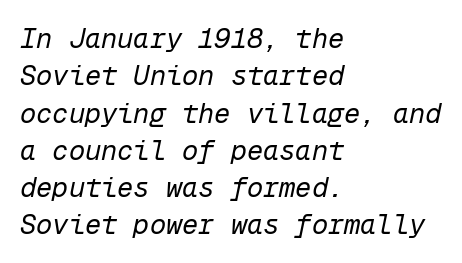
Quick note: underline off. Standard letterfit; no display-style spreading of the glyphs. A student would call this left alignment; a typographer would say flush left, rag right. Would a proofreader flag this as italicized? Yes. No heavy texture on the line: the type isn't bold. Evenly set lines give the paragraph a standard silhouette.
